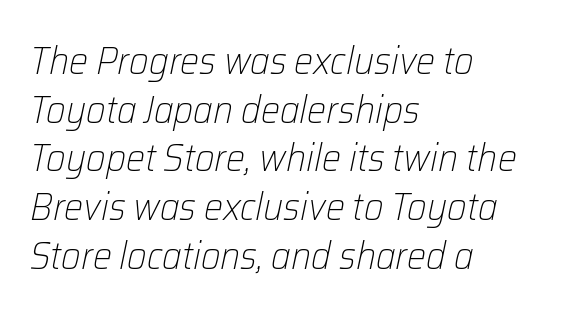
Q: Is the text bold? A: No.
Q: Is the text italic (slanted)? A: Yes, it leans right by about 12 degrees.
Q: Is the text underlined? A: No.
Q: How is the paragraph aligned? A: Left-aligned.
Q: Is the spacing between letters normal or unusually wide? A: Normal.
Q: Is the spacing between lines tight, normal or loose? A: Normal.
Q: Width (condensed, normal, or wide)? A: Normal.
Q: Stroke contrast? A: Low.
Q: x-height? A: Medium.
Q: Monospaced? A: No.
